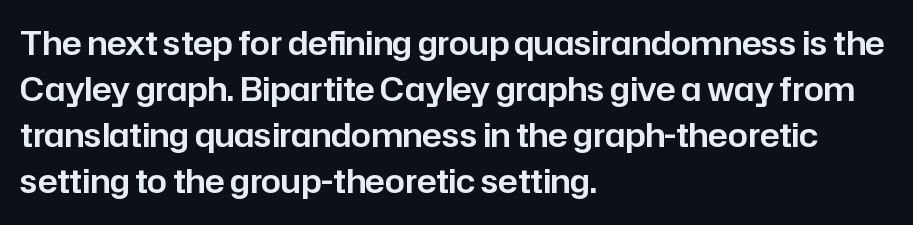
The image shows 32 px sans-serif type, upright; set left-aligned, normal line spacing (1.44x), normal letter spacing, not underlined; low stroke contrast and a medium x-height.
